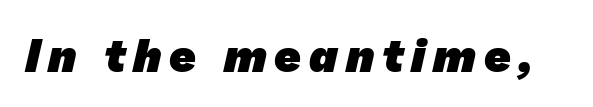
{"serif": "no", "bold": "yes", "weight": "heavy", "width": "normal", "stroke_contrast": "low", "x_height": "medium", "monospaced": "no", "underline": "no", "glyph_px": 46}
